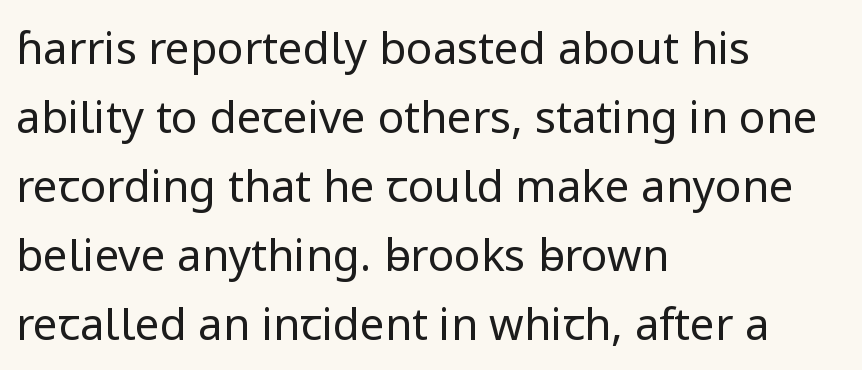
{"serif": "no", "italic": "no", "bold": "no", "weight": "regular", "width": "normal", "stroke_contrast": "low", "x_height": "medium", "monospaced": "no", "underline": "no", "align": "left", "line_spacing": "normal", "line_spacing_ratio": 1.57, "letter_spacing": "normal", "letter_spacing_em": 0.0, "glyph_px": 44}
